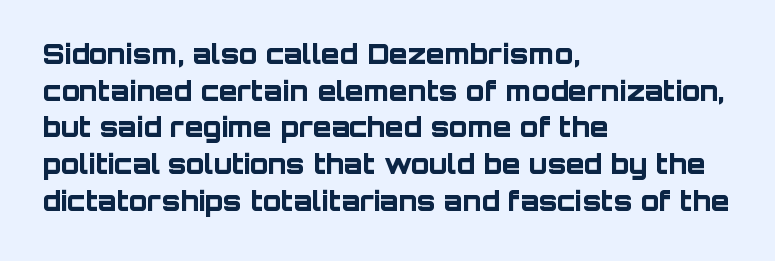
Q: Is the text bold? A: Yes.
Q: Is the text italic (slanted)? A: No, it is upright.
Q: Is the text underlined? A: No.
Q: How is the paragraph aligned? A: Left-aligned.
Q: Is the spacing between letters normal or unusually wide? A: Normal.
Q: Is the spacing between lines tight, normal or loose? A: Normal.
